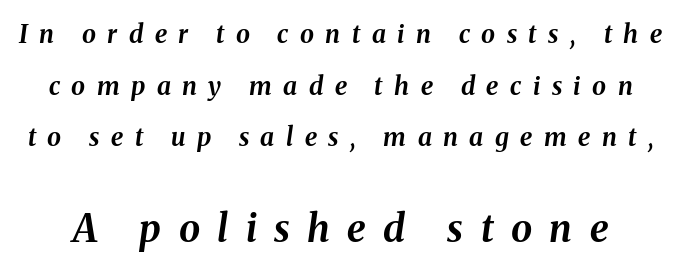
Is this a fixed-width face? No — the glyphs have proportional, varying widths. One glance says open: line gaps are wider than usual. Slanted lettering throughout. The face used here is rendered with a markedly widened letterfit. Typesetter's note: full bold, strokes at maximum text heaviness.
